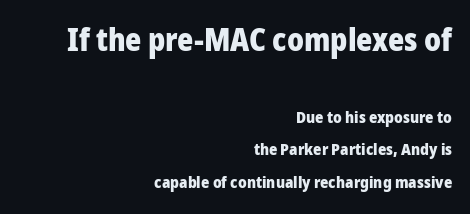
Line ends are locked; line starts wander. These lines are composed in type without serifs. Do the letters lean? They stand straight. A typesetter would call this leading open, well beyond the default. Caption: upper text group enlarged, lower text group reduced.
